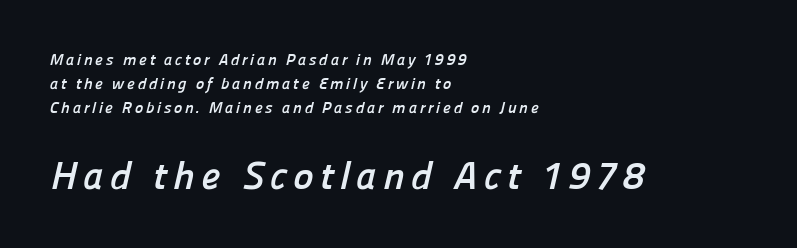
Q: Is the text bold? A: Yes.
Q: Is the typeface a serif or a sans-serif typeface? A: Sans-serif.
Q: Is the text underlined? A: No.
Q: How is the paragraph aligned? A: Left-aligned.
Q: Is the spacing between lines tight, normal or loose? A: Normal.
Q: Which block of text is set in a larger size, the first (top) or the second (bottom)? A: The second (bottom) one.
Q: Width (condensed, normal, or wide)? A: Normal.
Q: Stroke contrast? A: Low.
Q: x-height? A: Medium.
Q: Monospaced? A: No.
